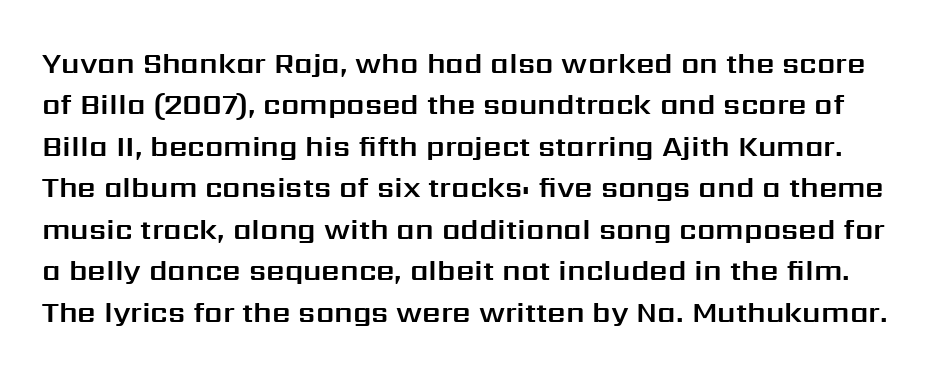
{"serif": "no", "italic": "no", "width": "normal", "stroke_contrast": "medium", "x_height": "medium", "monospaced": "no", "underline": "no", "line_spacing": "normal", "line_spacing_ratio": 1.43, "letter_spacing": "normal", "letter_spacing_em": 0.0, "glyph_px": 29}
